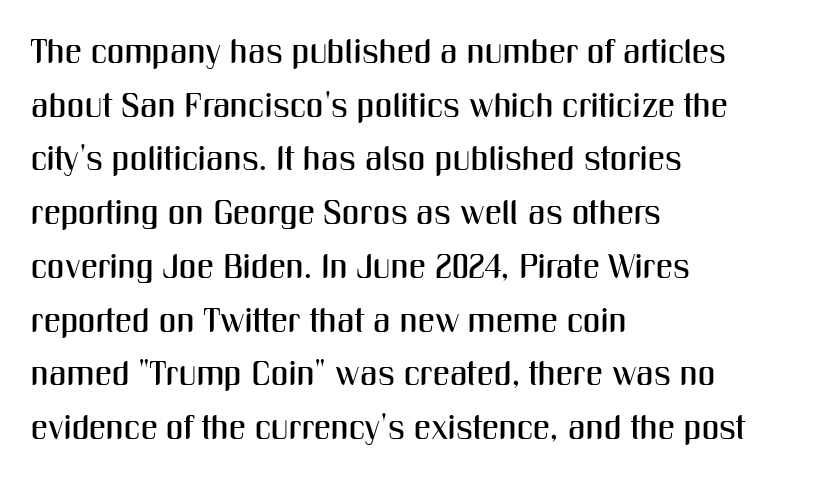
Q: Is the text italic (slanted)? A: No, it is upright.
Q: Is the typeface a serif or a sans-serif typeface? A: Sans-serif.
Q: Is the text underlined? A: No.
Q: How is the paragraph aligned? A: Left-aligned.
Q: Is the spacing between letters normal or unusually wide? A: Normal.
Q: Is the spacing between lines tight, normal or loose? A: Normal.
Q: Width (condensed, normal, or wide)? A: Condensed.
Q: Stroke contrast? A: Medium.
Q: x-height? A: Medium.
Q: Monospaced? A: No.
